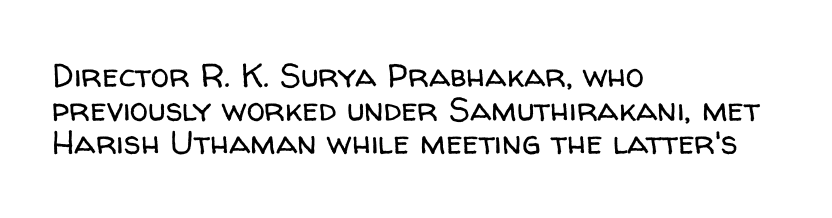
{"serif": "no", "italic": "no", "bold": "no", "weight": "regular", "width": "normal", "stroke_contrast": "low", "x_height": "medium", "monospaced": "no", "underline": "no", "align": "left", "line_spacing": "tight", "line_spacing_ratio": 1.02, "letter_spacing": "normal", "letter_spacing_em": 0.0, "glyph_px": 33}
